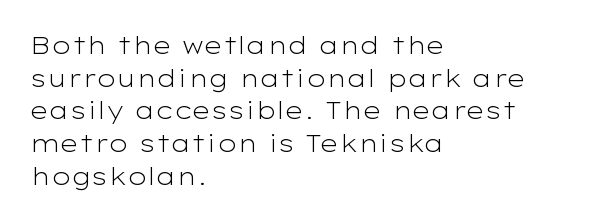
{"italic": "no", "bold": "no", "underline": "no", "align": "left", "line_spacing": "normal", "line_spacing_ratio": 1.36, "letter_spacing": "normal", "letter_spacing_em": 0.0, "glyph_px": 24}
